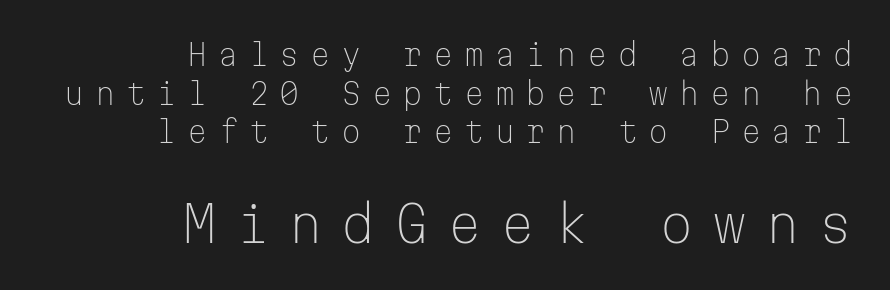
The image shows 50 px light sans-serif type, upright, monospaced; set right-aligned, normal line spacing (1.33x), unusually wide letter spacing (+0.36 em), not underlined; the second (bottom) block is 1.72x larger; low stroke contrast and a medium x-height.
